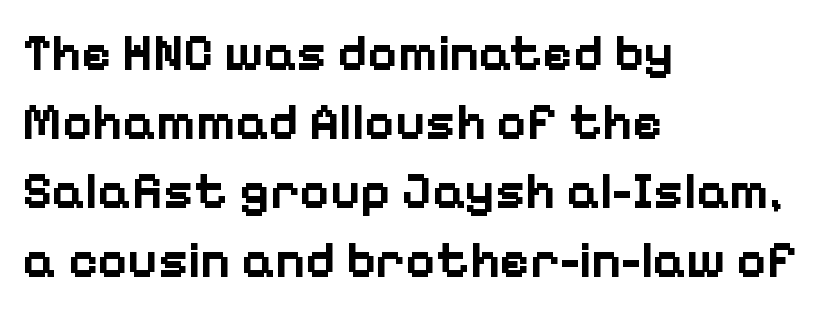
{"serif": "no", "italic": "no", "bold": "yes", "weight": "bold", "width": "normal", "stroke_contrast": "low", "x_height": "medium", "monospaced": "no", "underline": "no", "align": "left", "line_spacing": "normal", "line_spacing_ratio": 1.35, "letter_spacing": "normal", "letter_spacing_em": 0.0, "glyph_px": 51}
